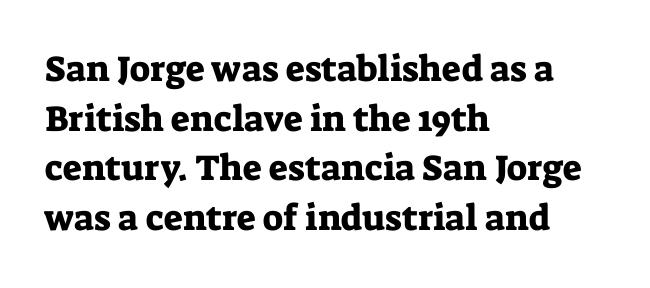
The space beneath each line is pristine and unruled. The rendering anchors every line to the left-hand side. Note the varied advance widths — an 'i' is clearly narrower than an 'm'. The passage shown has conventional tracking throughout. Stroke terminals: seriffed.
